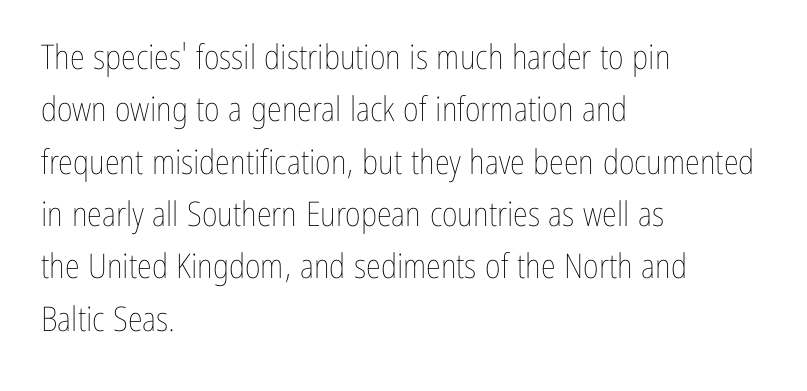
The image shows 34 px thin, condensed type, upright; set left-aligned, normal line spacing (1.54x), normal letter spacing, not underlined; low stroke contrast and a medium x-height.
